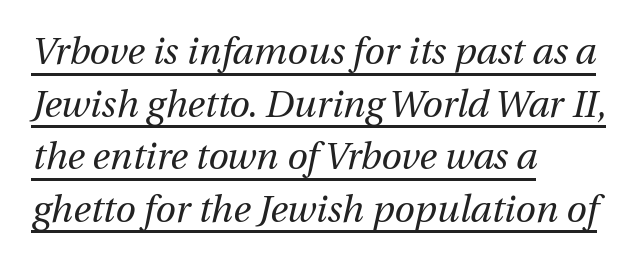
Q: Is the text bold? A: No.
Q: Is the text italic (slanted)? A: Yes, it leans right by about 12 degrees.
Q: Is the text underlined? A: Yes.
Q: How is the paragraph aligned? A: Left-aligned.
Q: Is the spacing between letters normal or unusually wide? A: Normal.
Q: Is the spacing between lines tight, normal or loose? A: Normal.
Q: Width (condensed, normal, or wide)? A: Normal.
Q: Stroke contrast? A: Medium.
Q: x-height? A: Medium.
Q: Monospaced? A: No.
